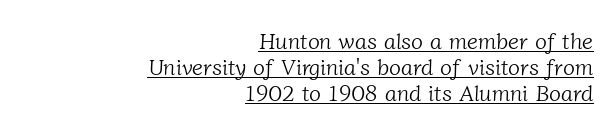
The image shows 22 px text type; set right-aligned, line spacing 1.18x, normal letter spacing, underlined.
